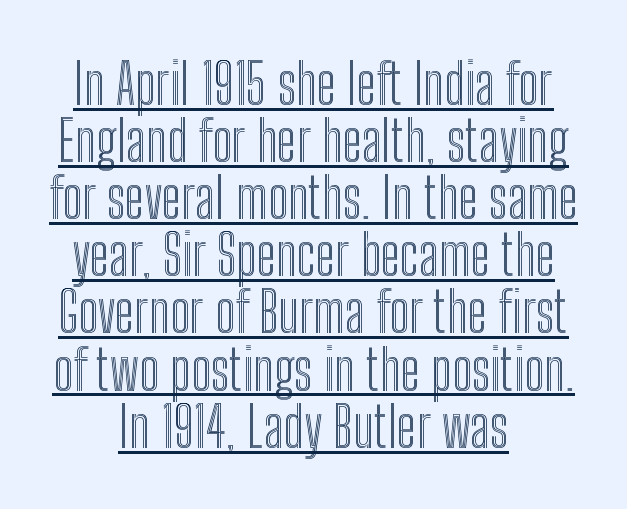
{"italic": "no", "width": "condensed", "x_height": "medium", "monospaced": "no", "underline": "yes", "align": "center", "line_spacing": "tight", "line_spacing_ratio": 1.02, "letter_spacing": "normal", "letter_spacing_em": 0.0, "glyph_px": 56}
